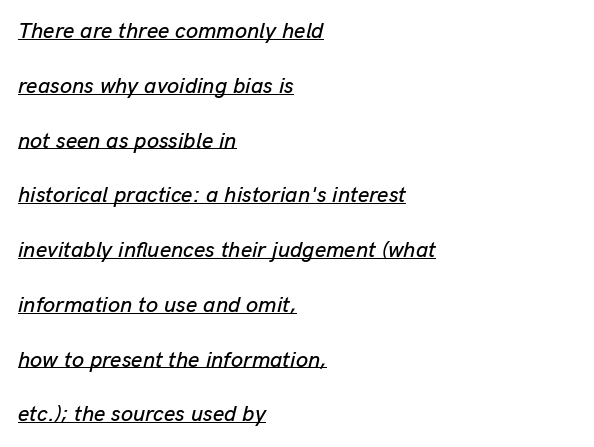
The image shows 22 px text type, italic (leaning right); set left-aligned, loose line spacing (2.49x), normal letter spacing, underlined.
